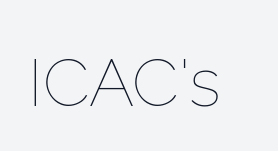
Character widths vary here, with narrow letters taking less room than wide ones. Nothing unusual about the tracking: characters are spaced as the font intends. Stem width sits at or under what a default text font uses. Posture: straight, roman, zero tilt. Has an underline been added? It has not.
